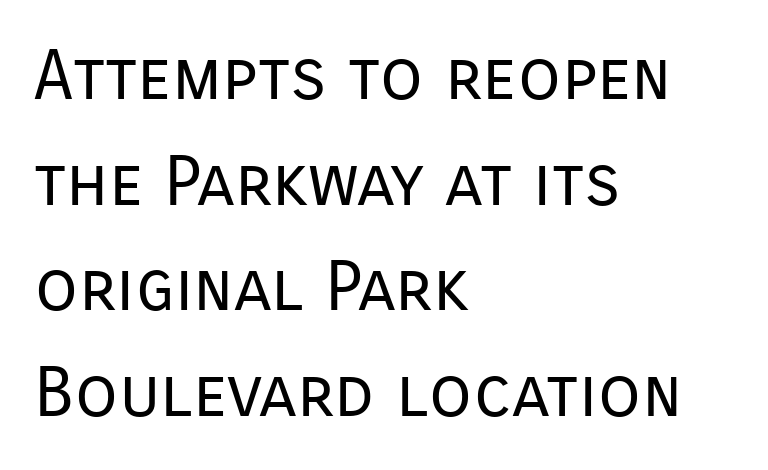
The image shows 70 px regular-weight sans-serif type, upright; set left-aligned, normal line spacing (1.51x), normal letter spacing, not underlined; low stroke contrast and a medium x-height.
